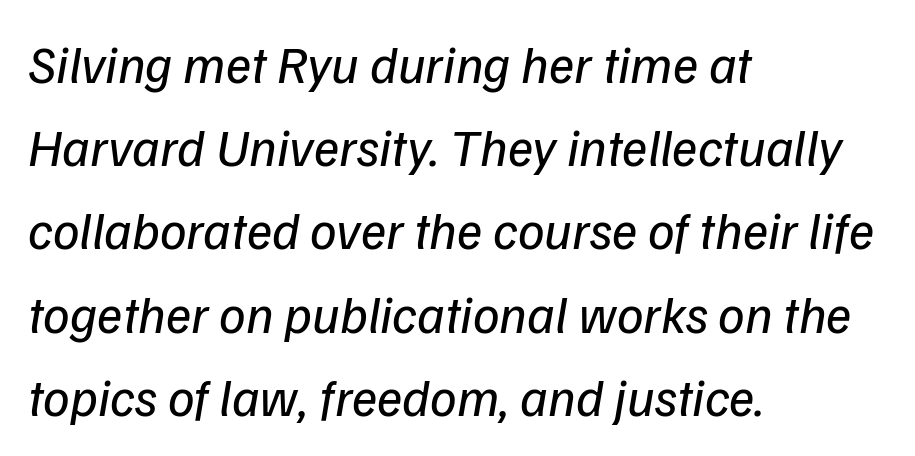
The image shows 53 px regular-weight type, italic (leaning right); set left-aligned, normal line spacing (1.57x), normal letter spacing, not underlined; low stroke contrast and a medium x-height.
